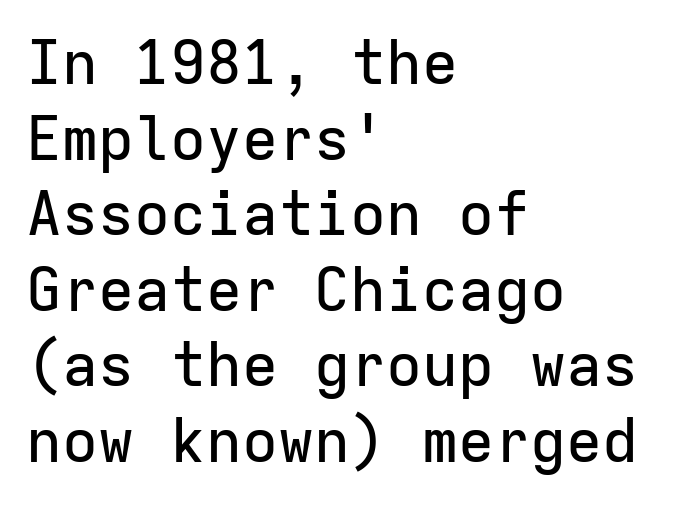
Posture: upright roman. Honestly, the row spacing looks completely unremarkable. Notice how the passage keeps a crisp vertical edge on the left only. The passage shown has conventional tracking throughout. Regarding serifs, this sample does without them. The face used here is monospaced, like something from a code editor.
